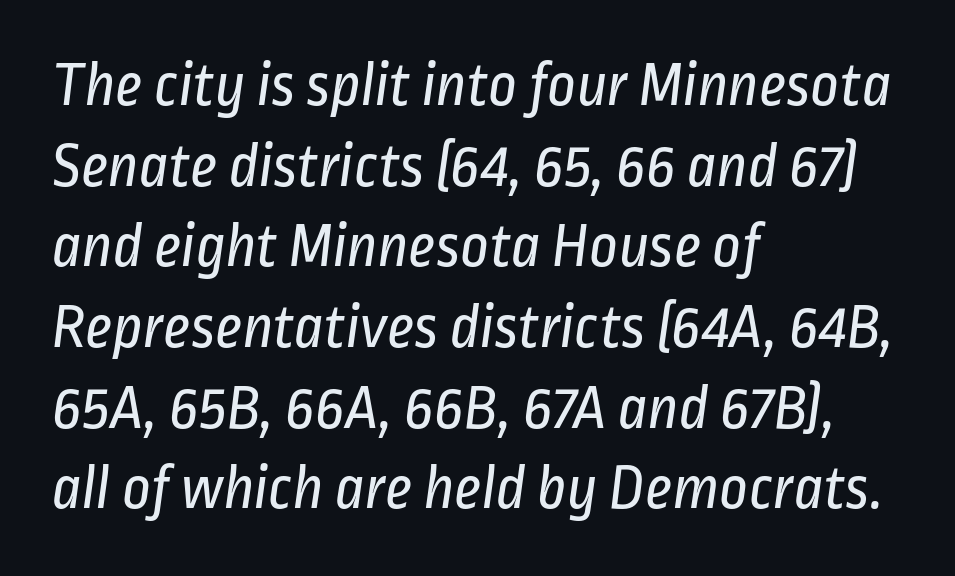
The image shows 63 px regular-weight, condensed sans-serif type; set left-aligned, normal line spacing (1.28x), normal letter spacing, not underlined; low stroke contrast and a medium x-height.
